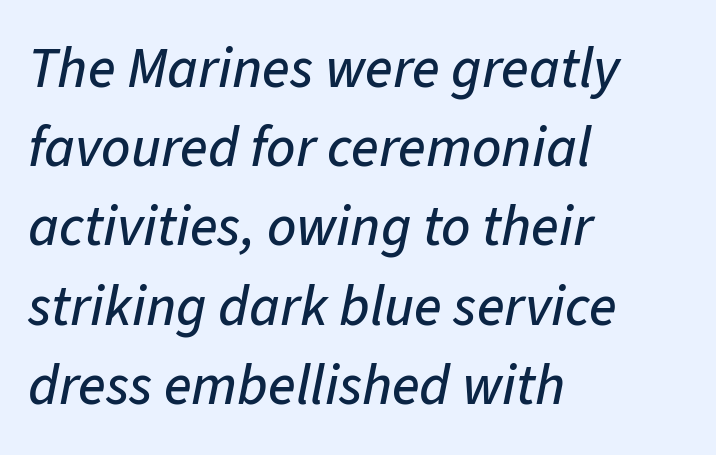
The paragraph shown leans on its left margin. Clear beneath every line of the passage. This sample has the flowing, uneven cadence of proportional lettering. Line spacing here is normal.
